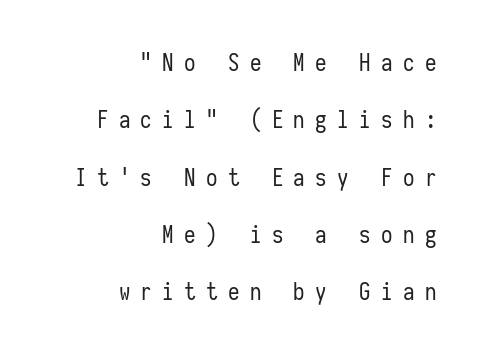
The image shows 23 px text type, upright; set right-aligned, loose line spacing (2.49x), unusually wide letter spacing (+0.45 em), not underlined.
